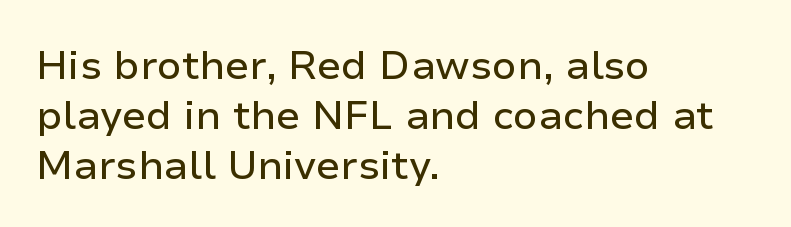
The image shows 40 px sans-serif type, upright; set left-aligned, normal line spacing (1.25x), normal letter spacing, not underlined; low stroke contrast and a medium x-height.
